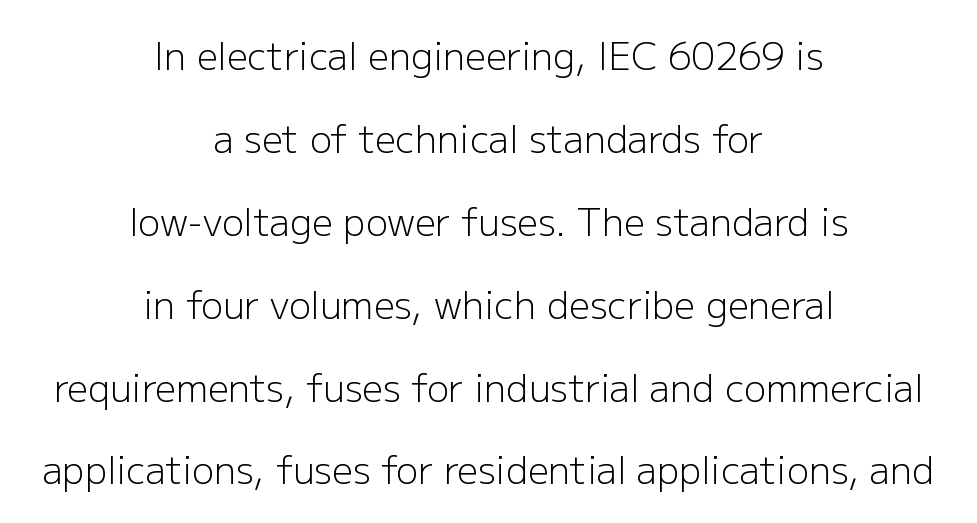
{"serif": "no", "italic": "no", "bold": "no", "weight": "light", "width": "normal", "stroke_contrast": "low", "x_height": "medium", "monospaced": "no", "underline": "no", "align": "center", "line_spacing": "loose", "line_spacing_ratio": 2.24, "letter_spacing": "normal", "letter_spacing_em": 0.0, "glyph_px": 37}
